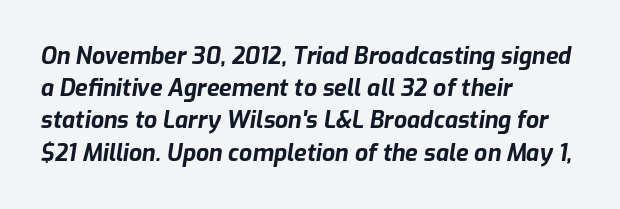
Q: Is the text bold? A: Yes.
Q: Is the text italic (slanted)? A: Yes, it leans right by about 9 degrees.
Q: Is the text underlined? A: No.
Q: How is the paragraph aligned? A: Left-aligned.
Q: Is the spacing between letters normal or unusually wide? A: Normal.
Q: Is the spacing between lines tight, normal or loose? A: Normal.
